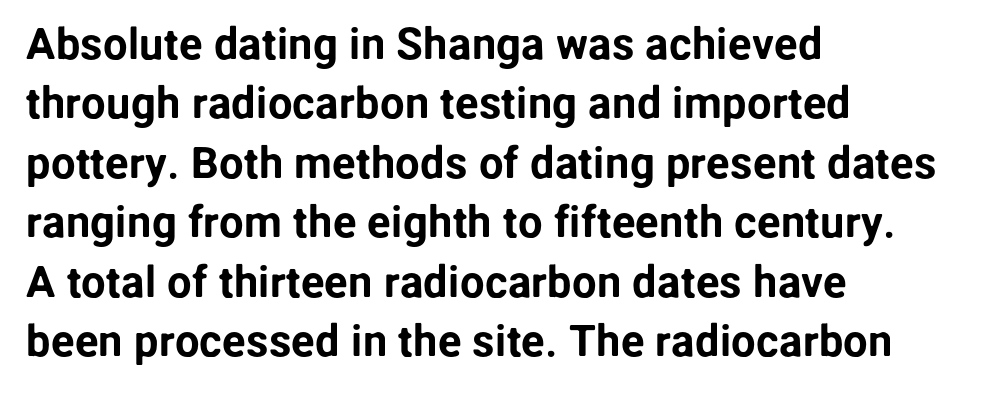
The image shows 44 px sans-serif type, upright; set left-aligned, normal line spacing (1.35x), normal letter spacing, not underlined; low stroke contrast and a medium x-height.
